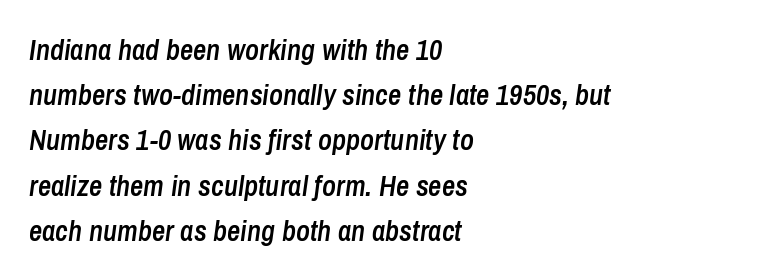
{"italic": "yes", "lean": "right", "slant_degrees": 8, "bold": "semi", "weight": "semibold", "width": "condensed", "stroke_contrast": "low", "x_height": "medium", "monospaced": "no", "underline": "no", "align": "left", "line_spacing": "normal", "line_spacing_ratio": 1.56, "letter_spacing": "normal", "letter_spacing_em": 0.0, "glyph_px": 29}
